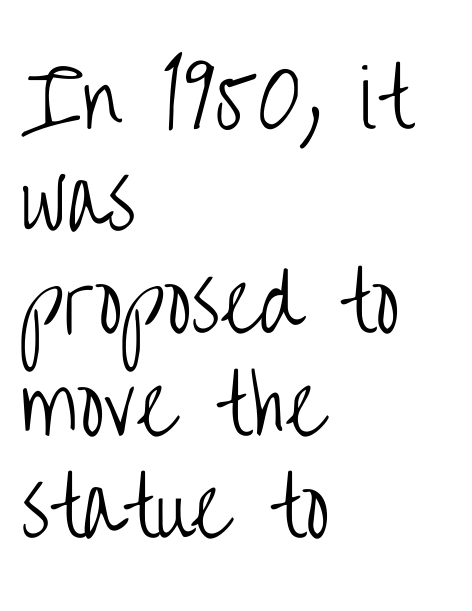
The image shows 78 px light, condensed sans-serif type, upright; set left-aligned, normal line spacing (1.31x), normal letter spacing, not underlined; low stroke contrast and a large x-height.
